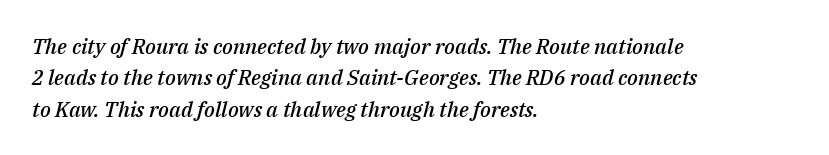
The image shows 21 px text type, italic (leaning right); set left-aligned, normal line spacing (1.5x), normal letter spacing, not underlined.
